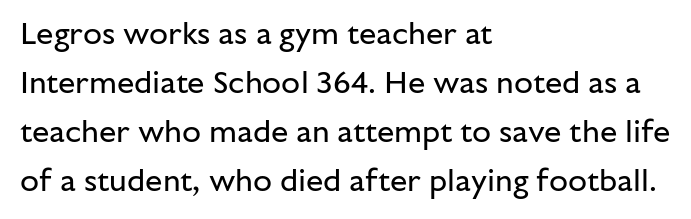
Q: Is the text bold? A: No.
Q: Is the text italic (slanted)? A: No, it is upright.
Q: Is the typeface a serif or a sans-serif typeface? A: Sans-serif.
Q: Is the text underlined? A: No.
Q: How is the paragraph aligned? A: Left-aligned.
Q: Is the spacing between letters normal or unusually wide? A: Normal.
Q: Is the spacing between lines tight, normal or loose? A: Normal.
Q: Width (condensed, normal, or wide)? A: Normal.
Q: Stroke contrast? A: Low.
Q: x-height? A: Medium.
Q: Monospaced? A: No.
